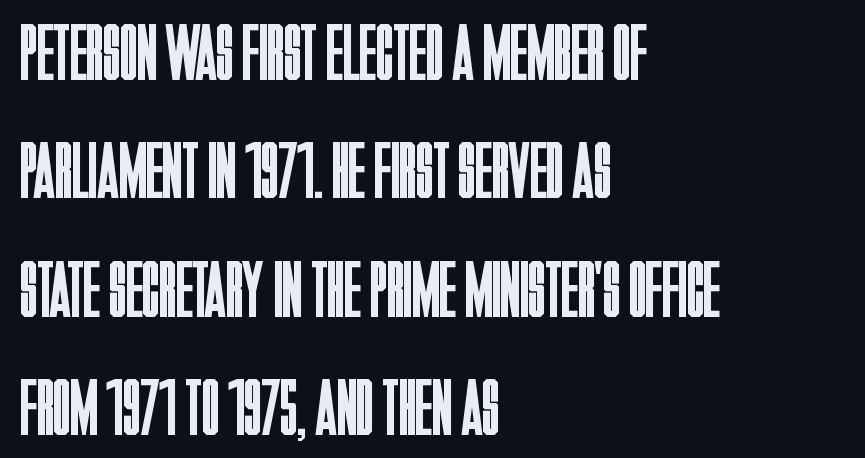
The image shows 80 px regular-weight, condensed sans-serif type, upright; set left-aligned, normal line spacing (1.48x), normal letter spacing, not underlined; low stroke contrast and a large x-height.
